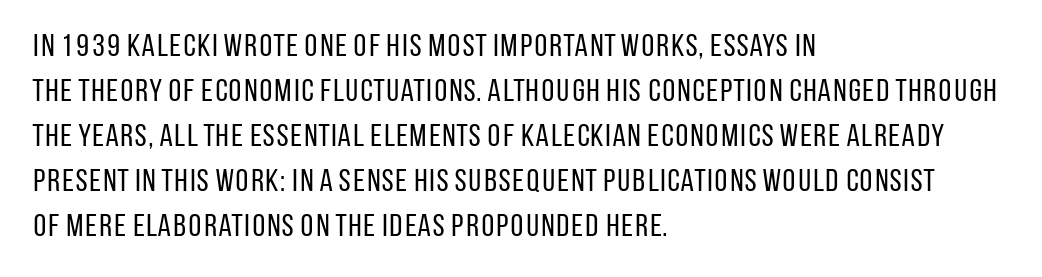
The image shows 32 px regular-weight, condensed sans-serif type, upright; set left-aligned, normal line spacing (1.41x), normal letter spacing, not underlined; low stroke contrast and a large x-height.
